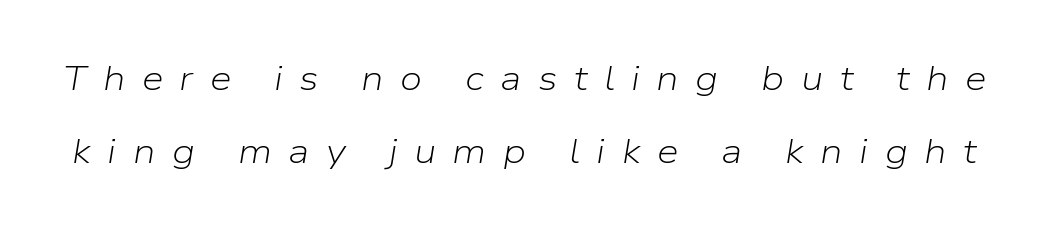
The image shows 35 px light type, italic (leaning right); set loose line spacing (2.09x), unusually wide letter spacing (+0.47 em), not underlined; low stroke contrast and a medium x-height.
